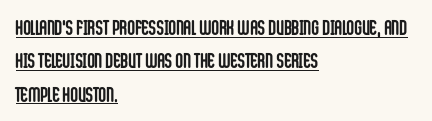
The image shows 21 px bold type, upright; set left-aligned, normal line spacing (1.59x), normal letter spacing, underlined.
